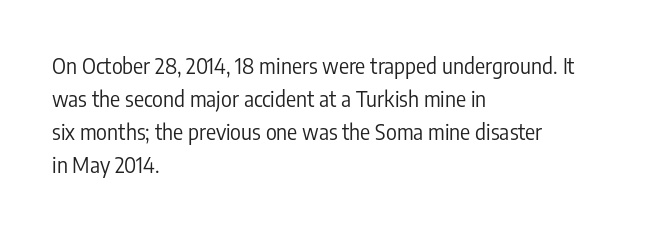
Q: Is the text bold? A: No.
Q: Is the text italic (slanted)? A: No, it is upright.
Q: Is the text underlined? A: No.
Q: How is the paragraph aligned? A: Left-aligned.
Q: Is the spacing between letters normal or unusually wide? A: Normal.
Q: Is the spacing between lines tight, normal or loose? A: Normal.
